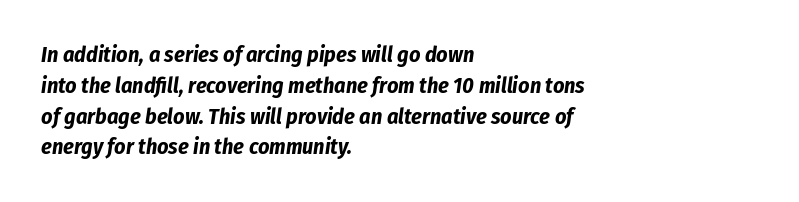
{"italic": "yes", "lean": "right", "slant_degrees": 8, "bold": "yes", "underline": "no", "align": "left", "line_spacing": "normal", "line_spacing_ratio": 1.4, "letter_spacing": "normal", "letter_spacing_em": 0.0, "glyph_px": 22}
